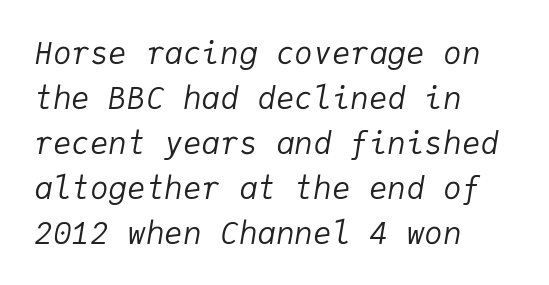
Decoration check: the copy has no underline. Whoever set this chose a conventional vertical rhythm. If you drew a ruler down the left edge, every line would touch it. The letters look calm and open, with moderate or lighter stems. The glyphs look as if they've been sheared to an angle. The letters march in equal steps, a hallmark of fixed-pitch type.
